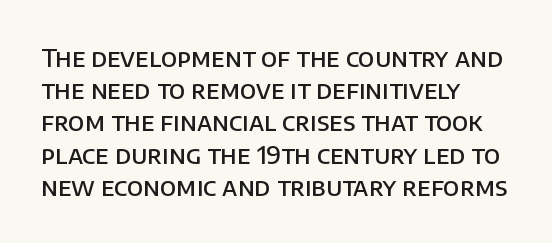
Q: Is the text bold? A: Semi-bold.
Q: Is the text italic (slanted)? A: No, it is upright.
Q: Is the text underlined? A: No.
Q: How is the paragraph aligned? A: Left-aligned.
Q: Is the spacing between letters normal or unusually wide? A: Normal.
Q: Is the spacing between lines tight, normal or loose? A: Normal.
